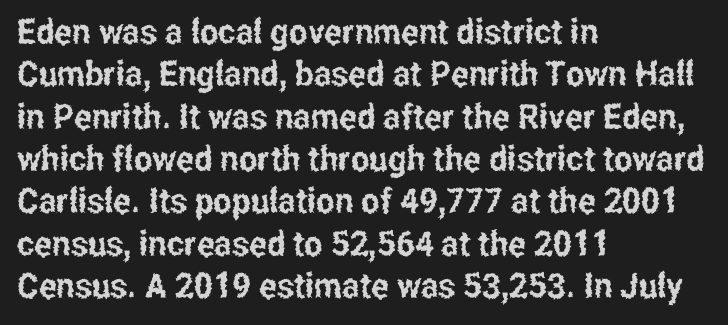
Q: Is the text italic (slanted)? A: No, it is upright.
Q: Is the typeface a serif or a sans-serif typeface? A: Sans-serif.
Q: Is the text underlined? A: No.
Q: How is the paragraph aligned? A: Left-aligned.
Q: Is the spacing between letters normal or unusually wide? A: Normal.
Q: Width (condensed, normal, or wide)? A: Condensed.
Q: Stroke contrast? A: Low.
Q: x-height? A: Medium.
Q: Monospaced? A: No.
